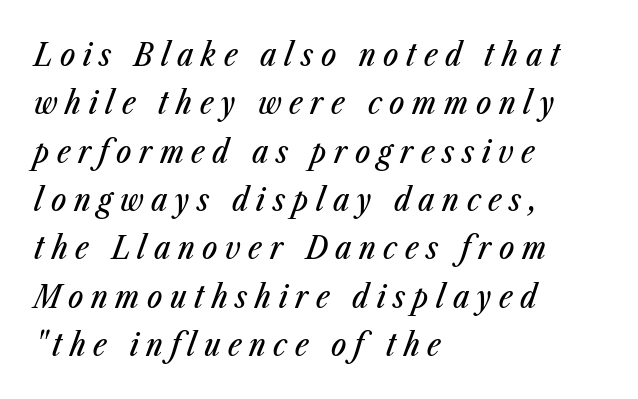
The letters are spread apart with noticeably loose tracking. If you drew a ruler down the left edge, every line would touch it. Would a proofreader flag this as italicized? Yes. The leading is moderate, giving the passage an even texture. Beneath every word, the page is bare. Note the varied advance widths — an 'i' is clearly narrower than an 'm'.
